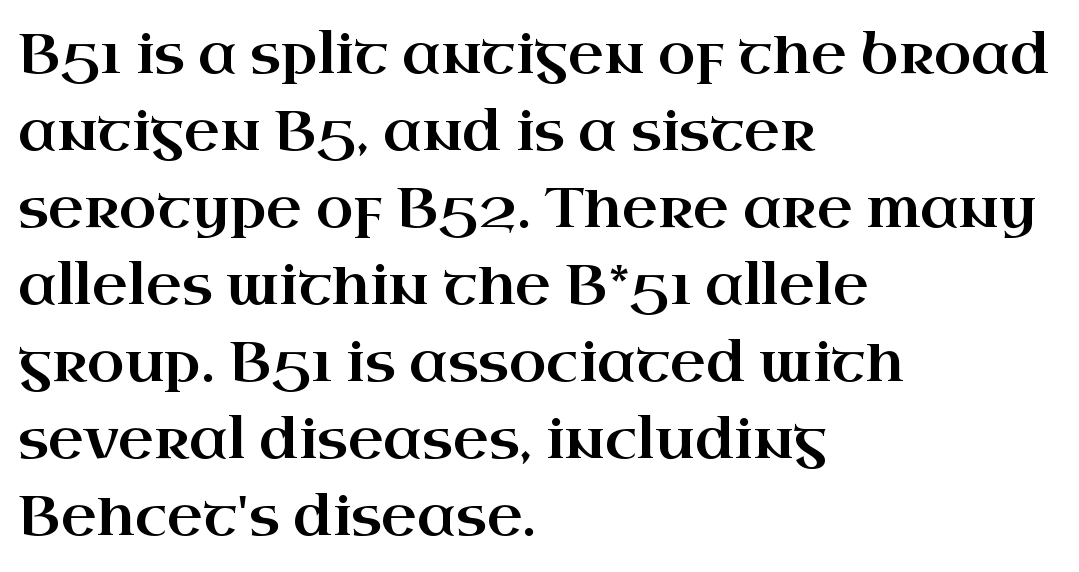
Q: Is the text italic (slanted)? A: No, it is upright.
Q: Is the typeface a serif or a sans-serif typeface? A: Serif.
Q: Is the text underlined? A: No.
Q: How is the paragraph aligned? A: Left-aligned.
Q: Is the spacing between letters normal or unusually wide? A: Normal.
Q: Is the spacing between lines tight, normal or loose? A: Normal.
Q: Width (condensed, normal, or wide)? A: Wide.
Q: Stroke contrast? A: High.
Q: x-height? A: Small.
Q: Monospaced? A: No.
